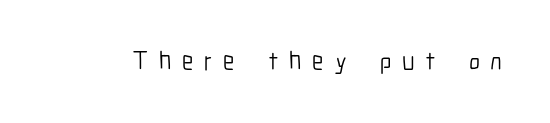
Q: Is the text bold? A: No.
Q: Is the text italic (slanted)? A: No, it is upright.
Q: Is the text underlined? A: No.
Q: Is the spacing between letters normal or unusually wide? A: Unusually wide.
